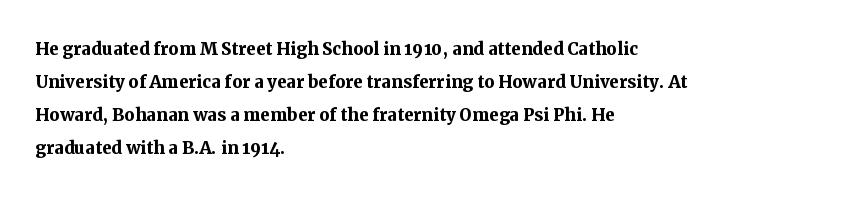
{"italic": "no", "bold": "yes", "underline": "no", "align": "left", "line_spacing": "normal", "line_spacing_ratio": 1.44, "letter_spacing": "normal", "letter_spacing_em": 0.0, "glyph_px": 23}
